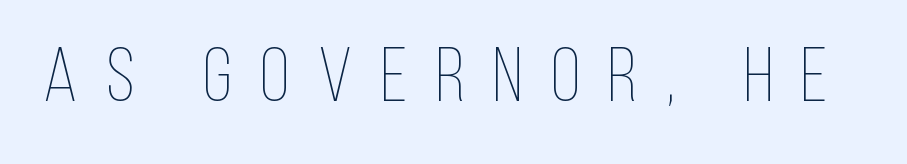
The face used here is proportionally spaced, like ordinary book or web type. Italic: no, the glyphs are upright roman. No extra ink here — the face is not bold. Rule under the text: the space is simply empty. Short note: letters widely spaced.
